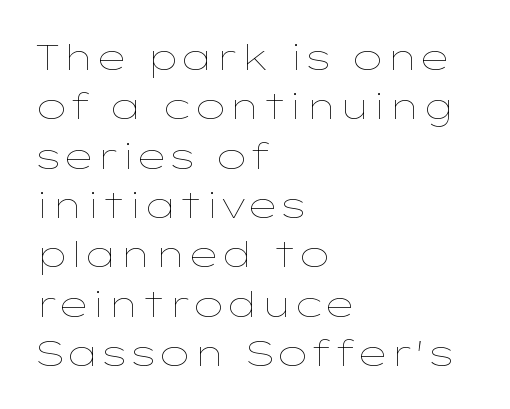
The text block is weighted toward the left margin, trailing off unevenly rightward. Do the characters align in a grid? No, the font is proportional. The type is set solid horizontally, with unmodified tracking. Check the space under the baseline: it is left empty. Italic? Not at all — the glyphs are vertical.
